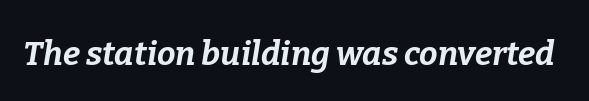
The gaps between neighbouring characters are ordinary and unremarkable. The rendering applies a slant to the glyphs. The passage shown is emphatically bold. The string is rendered with underlining switched off. The rendering uses natural spacing where letterforms have individual widths.
